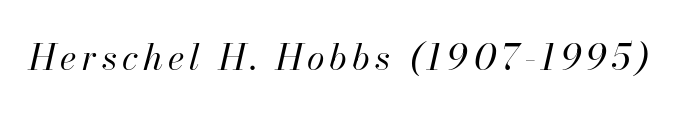
The image shows 36 px regular-weight type, italic (leaning right); set not underlined; high stroke contrast and a small x-height.
